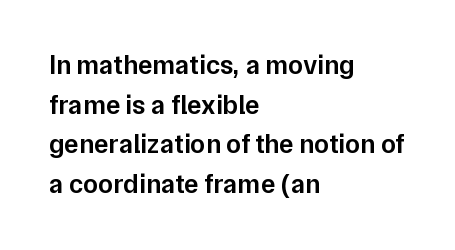
Observe the ordinary spacing: letters are neighbours, not strangers. The font's upright variant was chosen for this text. Letters rest on an invisible, unmarked baseline. The leading is moderate, giving the passage an even texture. The paragraph has a hard left edge and a soft right edge.
